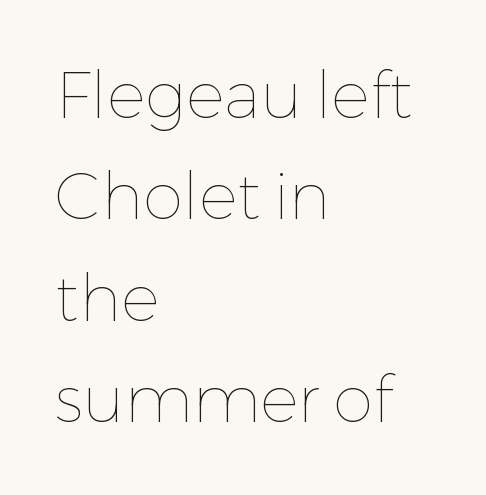
Stem width sits at or under what a default text font uses. Evenly set lines give the paragraph a standard silhouette. Here the designer chose a conventional face with non-uniform glyph widths. Short note: letters normally spaced.
